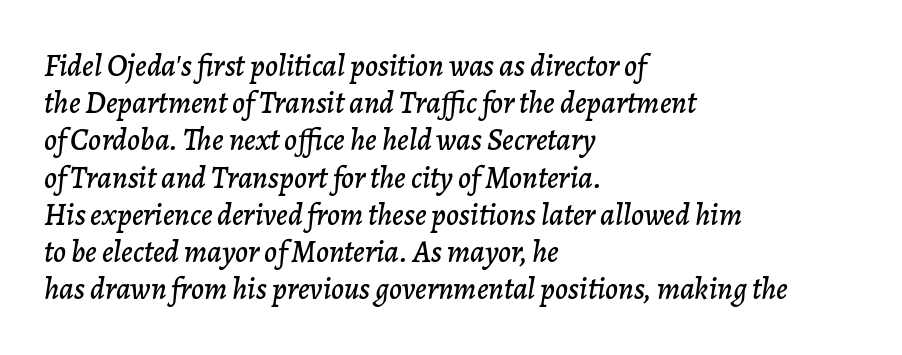
The image shows 31 px text type, italic (leaning right); set left-aligned, line spacing 1.2x, normal letter spacing, not underlined; low stroke contrast and a medium x-height.
